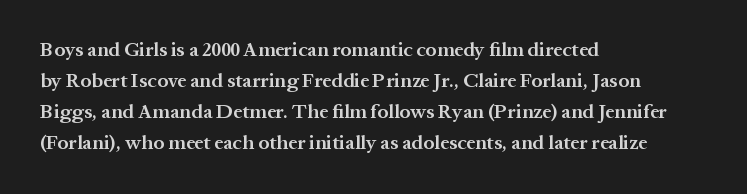
The typography opts for an upright posture over an oblique one. Line beginnings align vertically; line endings do not. Compared with typical body copy, the letter spacing here is the same. Does the leading feel generous? No, just average. Summary of weight: moderately heavy, a semibold.
